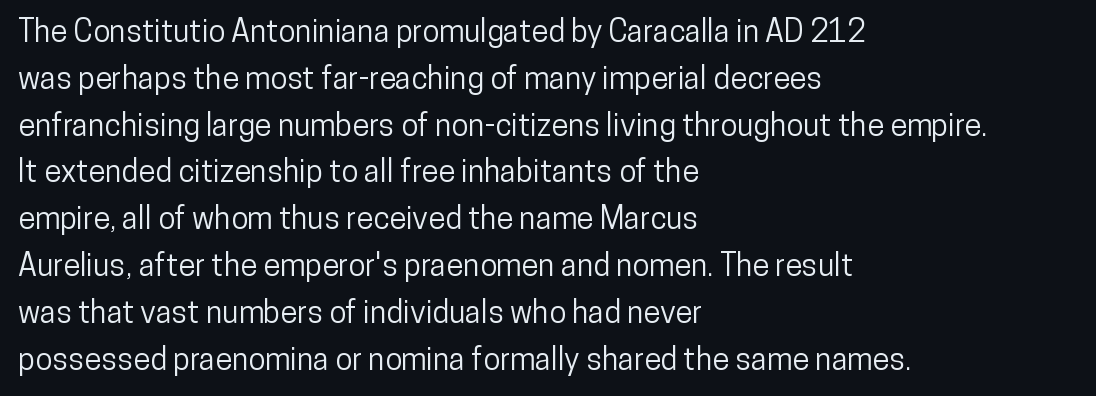
The image shows 31 px condensed sans-serif type, upright; set left-aligned, normal line spacing (1.51x), normal letter spacing, not underlined; low stroke contrast and a medium x-height.
